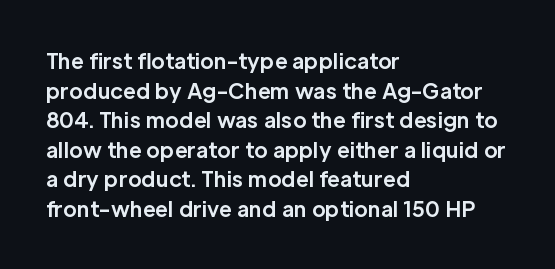
Q: Is the text bold? A: Yes.
Q: Is the text italic (slanted)? A: No, it is upright.
Q: Is the text underlined? A: No.
Q: How is the paragraph aligned? A: Left-aligned.
Q: Is the spacing between letters normal or unusually wide? A: Normal.
Q: Is the spacing between lines tight, normal or loose? A: Normal.
